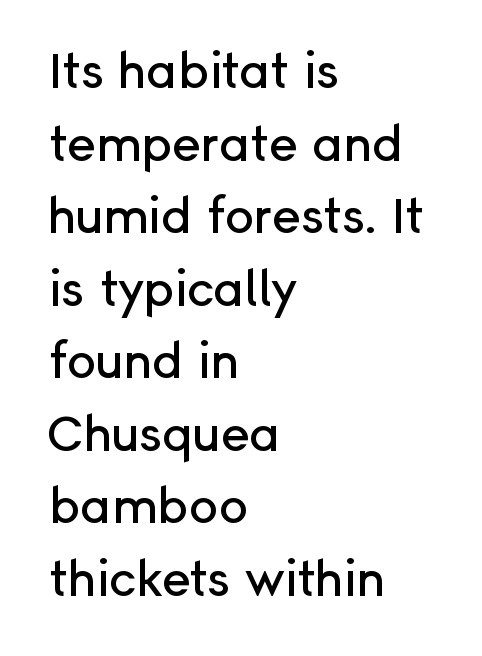
The type sits square on the baseline with zero lean. This rendering features lettering with no underline. The type is set solid horizontally, with unmodified tracking. Each letter keeps its own natural width here, so spacing adapts to shape.
